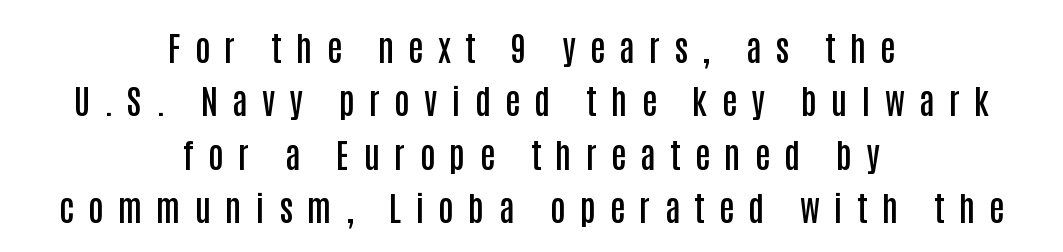
The image shows 34 px semibold, condensed sans-serif type, upright; set centered, normal line spacing (1.57x), unusually wide letter spacing (+0.42 em), not underlined; low stroke contrast and a large x-height.
